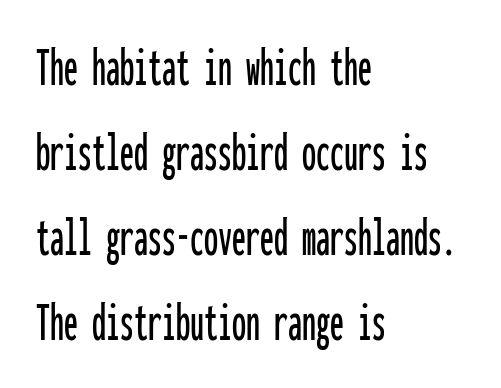
The image shows 56 px condensed sans-serif type, upright, monospaced; set left-aligned, normal line spacing (1.52x), normal letter spacing, not underlined; low stroke contrast and a medium x-height.
